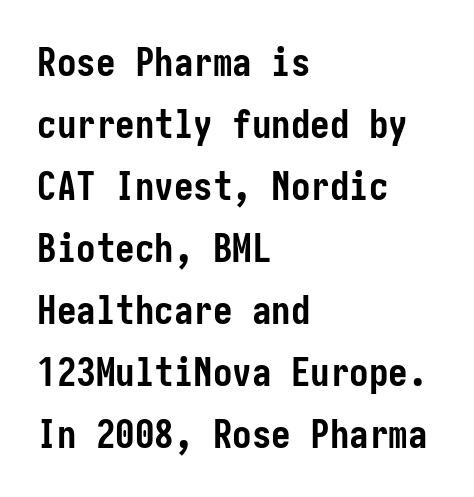
A typesetter would mark this as roman, not italic. The block of text has a typical density, with ordinary space between rows. Here the glyphs are tracked normally, forming tight word shapes. Strong, thick strokes mark this as bold type. Rule under the text: the space is simply empty.
